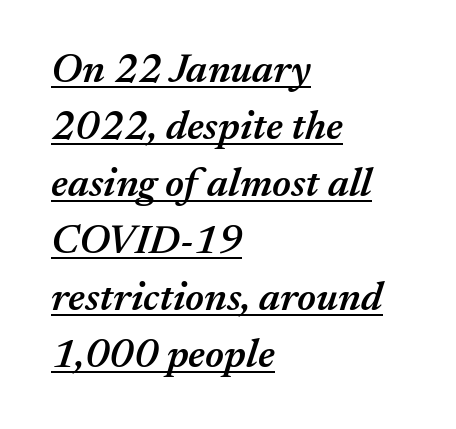
The rendered words wear a rule along their underside. Caption: standard tracking, unaltered. The designer left line spacing at the default. Every row of glyphs begins at an identical x-position on the left. The letters are semibold — heavier than regular but short of a full bold.
